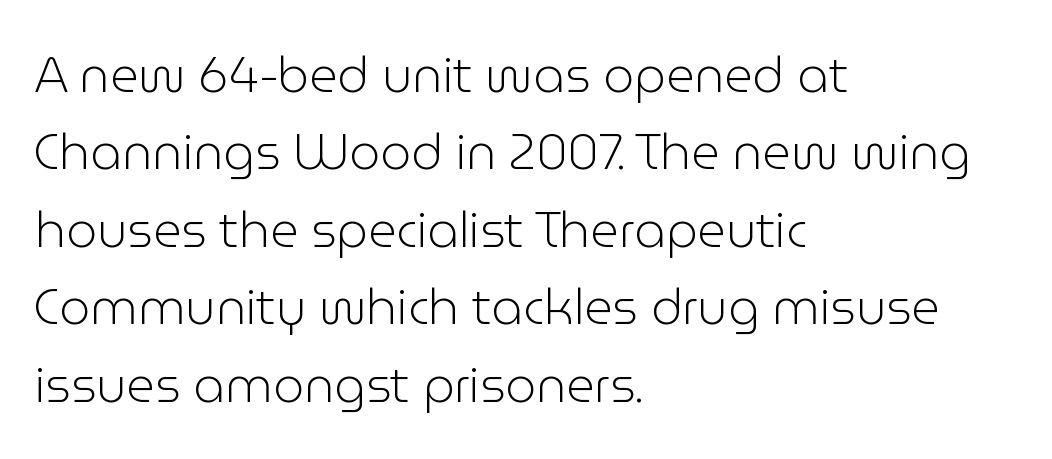
{"serif": "no", "italic": "no", "bold": "no", "weight": "light", "width": "normal", "stroke_contrast": "low", "x_height": "medium", "monospaced": "no", "underline": "no", "align": "left", "line_spacing": "normal", "line_spacing_ratio": 1.58, "letter_spacing": "normal", "letter_spacing_em": 0.0, "glyph_px": 49}
